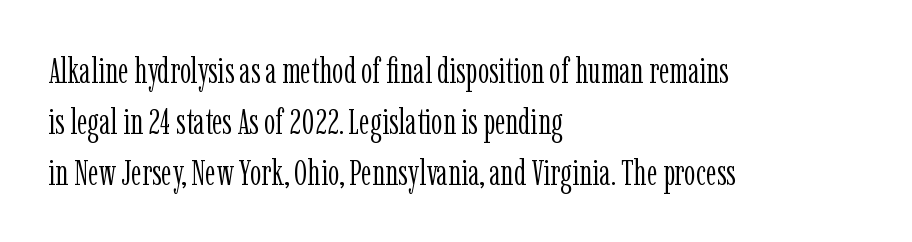
{"serif": "yes", "italic": "no", "bold": "no", "weight": "light", "width": "condensed", "stroke_contrast": "low", "x_height": "medium", "monospaced": "no", "underline": "no", "align": "left", "line_spacing": "normal", "line_spacing_ratio": 1.41, "letter_spacing": "normal", "letter_spacing_em": 0.0, "glyph_px": 36}
